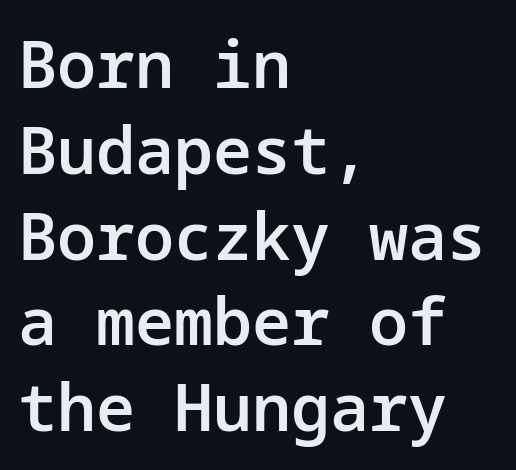
Q: Is the text bold? A: Semi-bold.
Q: Is the text italic (slanted)? A: No, it is upright.
Q: Is the typeface a serif or a sans-serif typeface? A: Sans-serif.
Q: Is the text underlined? A: No.
Q: How is the paragraph aligned? A: Left-aligned.
Q: Is the spacing between letters normal or unusually wide? A: Normal.
Q: Is the spacing between lines tight, normal or loose? A: Normal.
Q: Width (condensed, normal, or wide)? A: Normal.
Q: Stroke contrast? A: Low.
Q: x-height? A: Medium.
